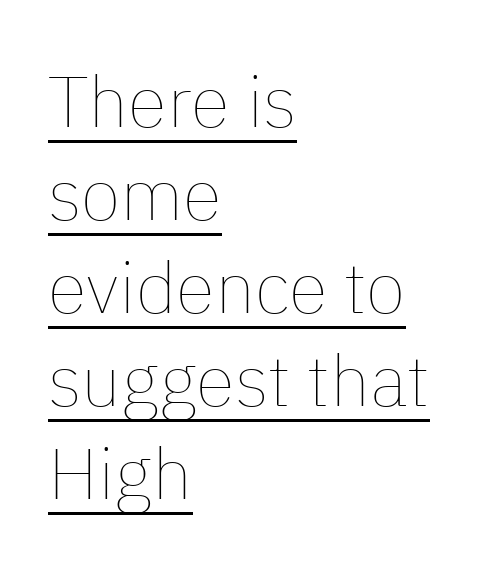
The image shows 72 px thin type, upright; set left-aligned, normal line spacing (1.29x), normal letter spacing, underlined; low stroke contrast and a medium x-height.
